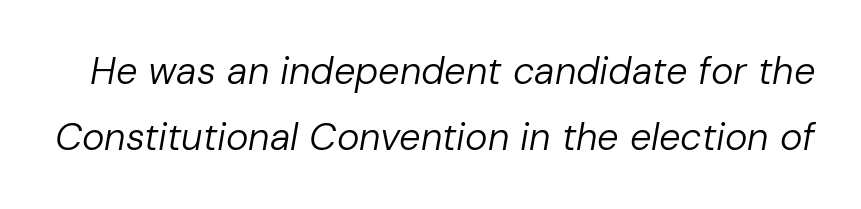
Q: Is the text bold? A: No.
Q: Is the text italic (slanted)? A: Yes, it leans right by about 10 degrees.
Q: Is the text underlined? A: No.
Q: Is the spacing between letters normal or unusually wide? A: Normal.
Q: Width (condensed, normal, or wide)? A: Normal.
Q: Stroke contrast? A: Low.
Q: x-height? A: Medium.
Q: Monospaced? A: No.
